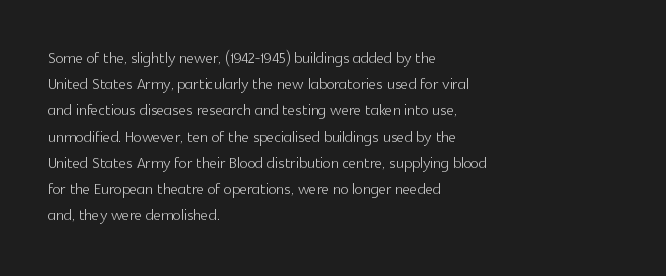
The image shows 21 px text type, upright; set left-aligned, normal line spacing (1.25x), normal letter spacing, not underlined.
